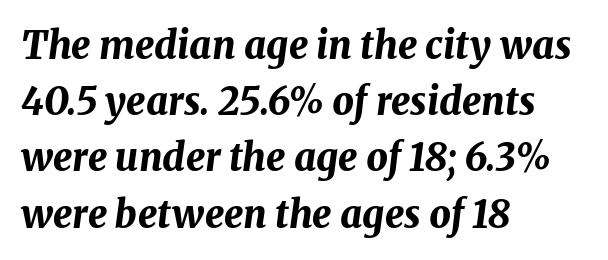
The image shows 38 px bold type, italic (leaning right); set left-aligned, normal line spacing (1.48x), normal letter spacing, not underlined; medium stroke contrast and a medium x-height.
